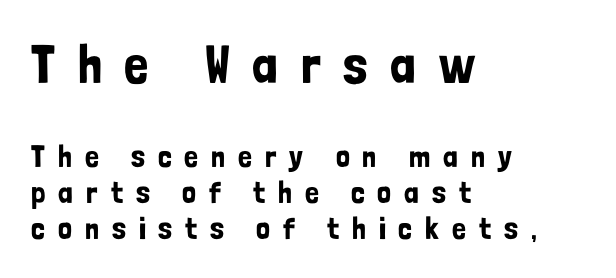
{"serif": "no", "italic": "no", "width": "condensed", "stroke_contrast": "low", "x_height": "medium", "monospaced": "no", "underline": "no", "align": "left", "line_spacing_ratio": 1.16, "letter_spacing": "wide", "letter_spacing_em": 0.42, "larger_block": "first", "size_ratio": 1.74, "glyph_px": 54}
